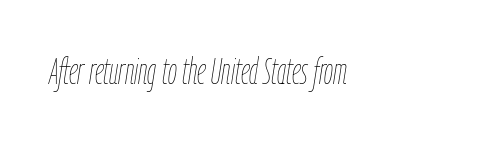
{"italic": "yes", "lean": "right", "slant_degrees": 9, "bold": "no", "weight": "thin", "width": "condensed", "stroke_contrast": "low", "x_height": "medium", "monospaced": "no", "underline": "no", "letter_spacing": "normal", "letter_spacing_em": 0.0, "glyph_px": 36}
